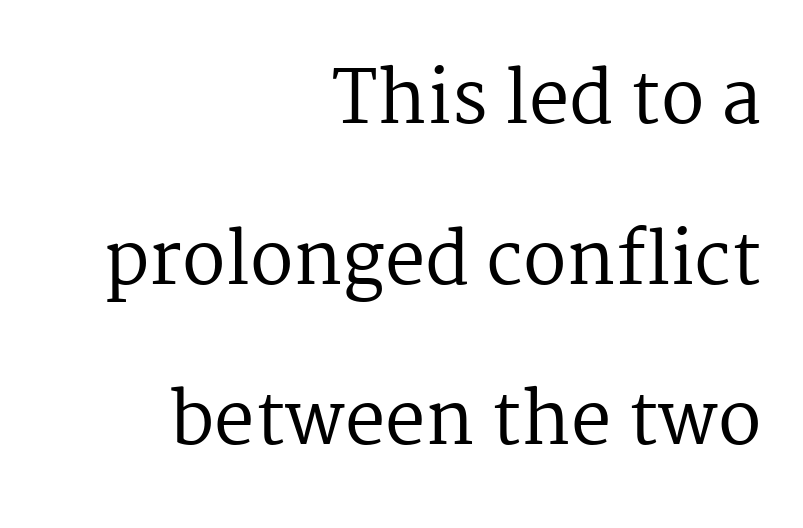
The zone under the glyphs is completely vacant. A typesetter would label this face a serif. Students, observe: this is what heavily led, spacious text looks like. Caption: face not bold, strokes unweighted. Italic: no, the glyphs are upright roman. What stands out about the letter spacing? Nothing — it is the standard amount.
